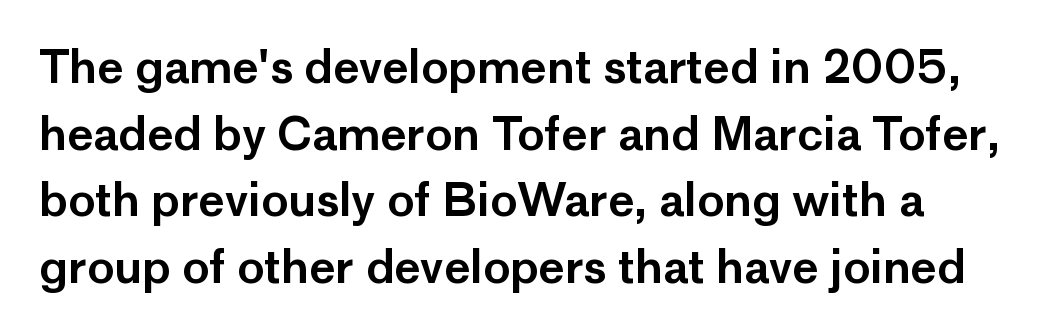
The image shows 45 px sans-serif type, upright; set normal line spacing (1.48x), normal letter spacing, not underlined; low stroke contrast and a medium x-height.
